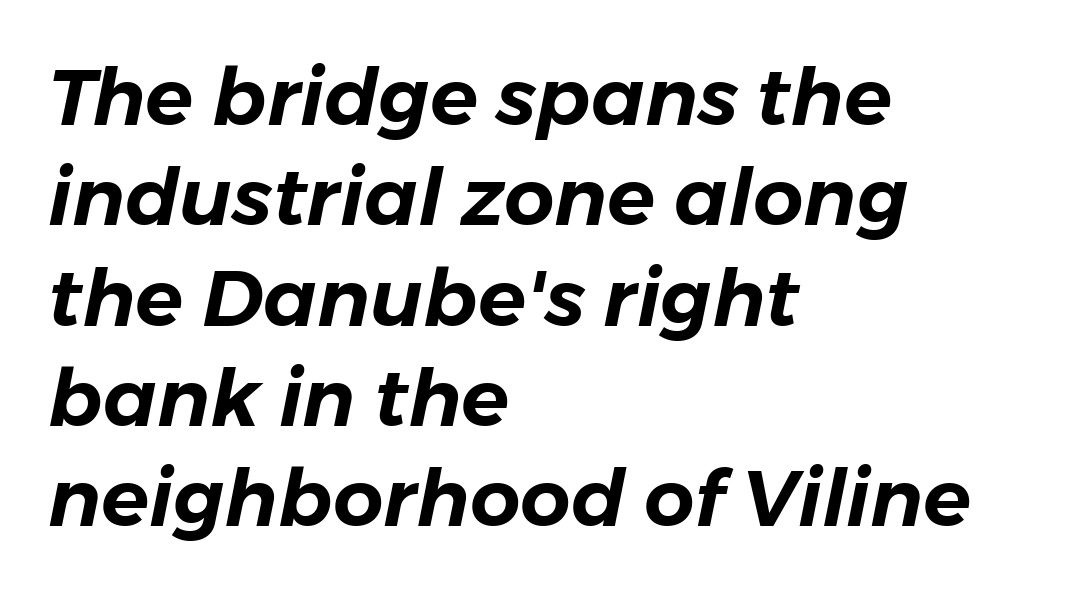
The space beneath each line is pristine and unruled. Here the designer chose a conventional face with non-uniform glyph widths. The line texture is even and compact thanks to regular tracking. The designer left line spacing at the default. This sample uses an oblique cut, with every glyph tilted off the vertical.
